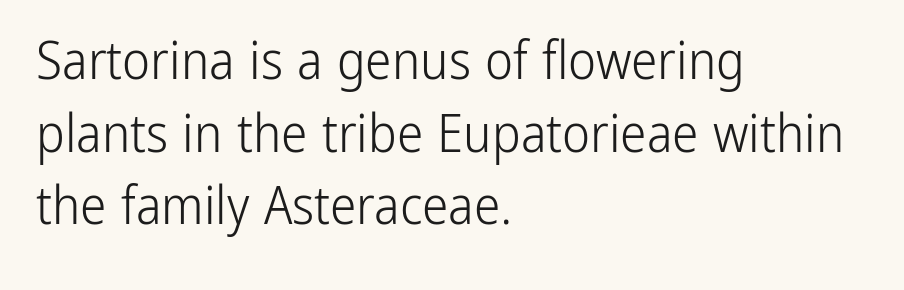
The image shows 53 px light, condensed sans-serif type, upright; set left-aligned, normal line spacing (1.37x), normal letter spacing, not underlined; low stroke contrast and a medium x-height.
